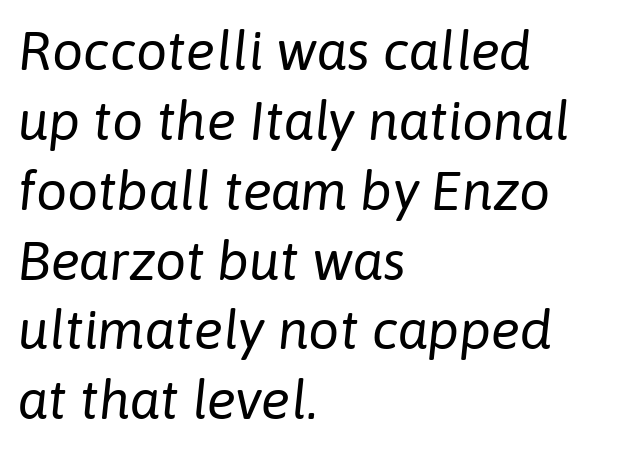
The image shows 55 px regular-weight type, italic (leaning right); set left-aligned, normal line spacing (1.27x), normal letter spacing, not underlined; low stroke contrast and a medium x-height.
